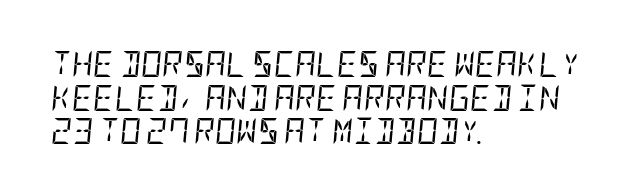
Q: Is the text bold? A: No.
Q: Is the text italic (slanted)? A: Yes, it leans right by about 5 degrees.
Q: Is the text underlined? A: No.
Q: How is the paragraph aligned? A: Left-aligned.
Q: Is the spacing between letters normal or unusually wide? A: Normal.
Q: Is the spacing between lines tight, normal or loose? A: Normal.
